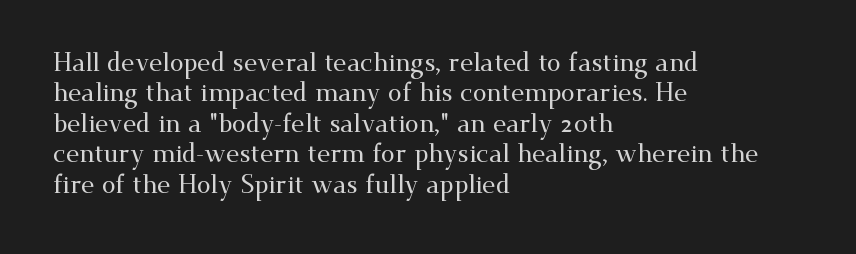
{"italic": "no", "underline": "no", "align": "left", "line_spacing_ratio": 1.22, "letter_spacing": "normal", "letter_spacing_em": 0.0, "glyph_px": 25}
